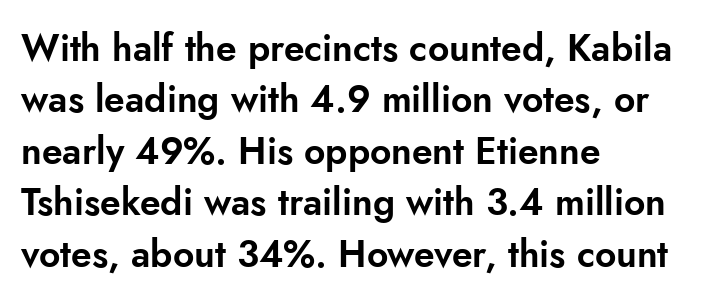
Q: Is the text italic (slanted)? A: No, it is upright.
Q: Is the typeface a serif or a sans-serif typeface? A: Sans-serif.
Q: Is the text underlined? A: No.
Q: How is the paragraph aligned? A: Left-aligned.
Q: Is the spacing between letters normal or unusually wide? A: Normal.
Q: Is the spacing between lines tight, normal or loose? A: Normal.
Q: Width (condensed, normal, or wide)? A: Normal.
Q: Stroke contrast? A: Low.
Q: x-height? A: Small.
Q: Monospaced? A: No.
